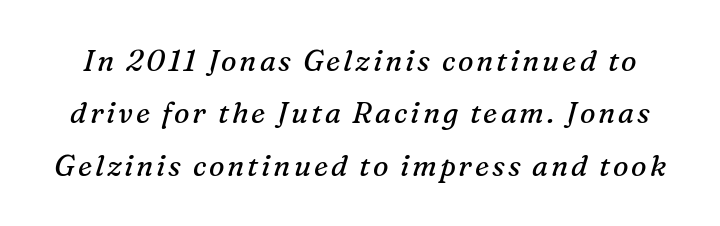
In terms of posture, this sample is oblique. Beneath every word, the page is bare. The weight would be labelled regular, book, light, or lighter still. Typographically, this falls in the serif category.
